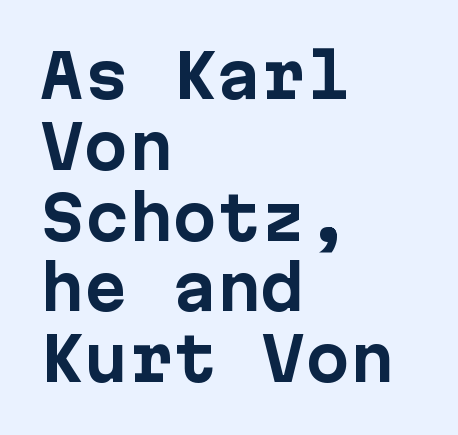
Q: Is the text bold? A: Yes.
Q: Is the text italic (slanted)? A: No, it is upright.
Q: Is the typeface a serif or a sans-serif typeface? A: Sans-serif.
Q: Is the text underlined? A: No.
Q: How is the paragraph aligned? A: Left-aligned.
Q: Is the spacing between letters normal or unusually wide? A: Normal.
Q: Width (condensed, normal, or wide)? A: Normal.
Q: Stroke contrast? A: Low.
Q: x-height? A: Medium.
